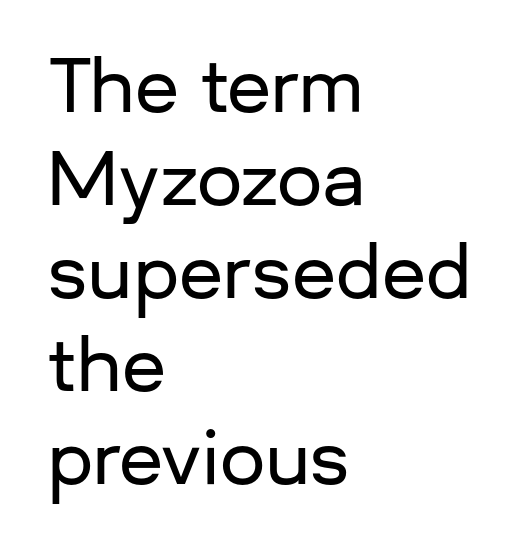
{"serif": "no", "italic": "no", "width": "normal", "stroke_contrast": "low", "x_height": "medium", "monospaced": "no", "underline": "no", "align": "left", "line_spacing": "normal", "line_spacing_ratio": 1.29, "letter_spacing": "normal", "letter_spacing_em": 0.0, "glyph_px": 72}
